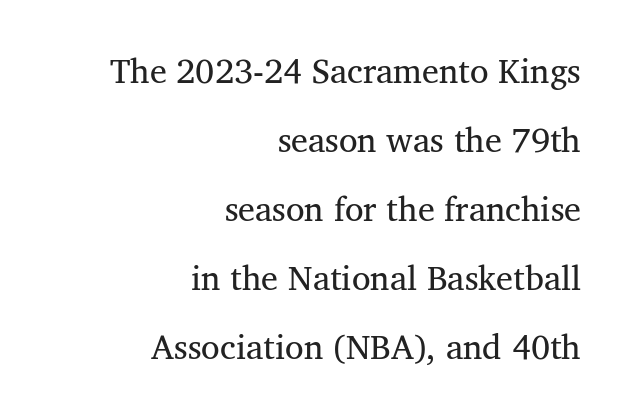
{"serif": "yes", "italic": "no", "bold": "no", "weight": "regular", "width": "normal", "stroke_contrast": "medium", "x_height": "medium", "monospaced": "no", "underline": "no", "align": "right", "line_spacing": "loose", "line_spacing_ratio": 2.03, "letter_spacing": "normal", "letter_spacing_em": 0.0, "glyph_px": 34}
